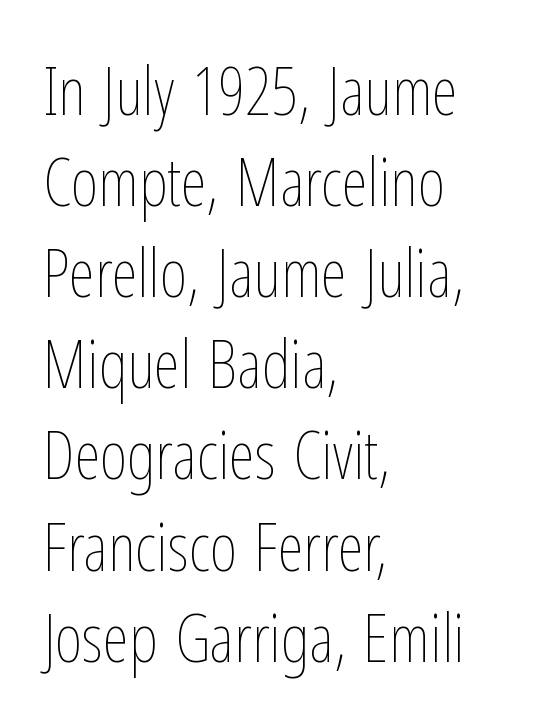
A clean baseline with only descenders dipping below it. Ordinary non-slanted type is in use. Default kerning and tracking; the words read as compact shapes. A student would call this left alignment; a typographer would say flush left, rag right. Weight: in the light-to-regular range.
